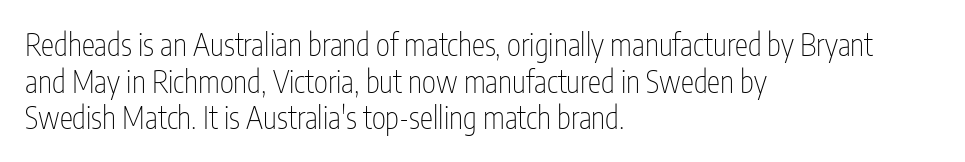
{"serif": "no", "italic": "no", "bold": "no", "weight": "thin", "width": "condensed", "stroke_contrast": "low", "x_height": "medium", "monospaced": "no", "underline": "no", "align": "left", "line_spacing_ratio": 1.22, "letter_spacing": "normal", "letter_spacing_em": 0.0, "glyph_px": 30}
